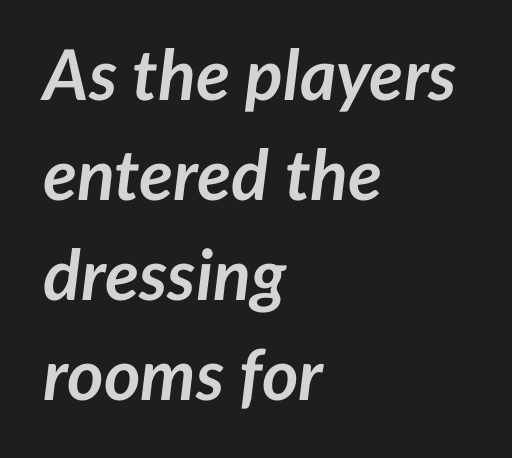
{"italic": "yes", "lean": "right", "slant_degrees": 7, "bold": "yes", "weight": "semibold", "width": "normal", "stroke_contrast": "low", "x_height": "medium", "monospaced": "no", "underline": "no", "align": "left", "line_spacing": "normal", "line_spacing_ratio": 1.43, "letter_spacing": "normal", "letter_spacing_em": 0.0, "glyph_px": 70}
